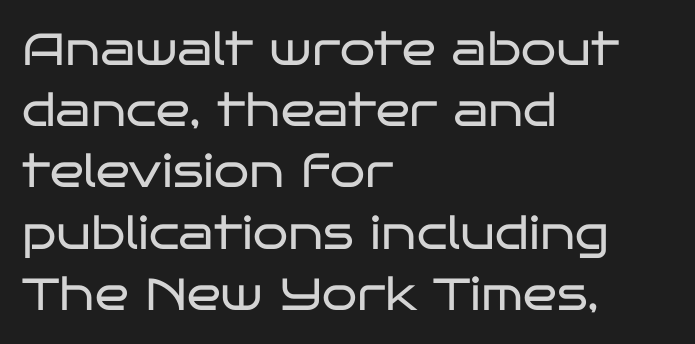
The image shows 45 px regular-weight, wide sans-serif type, upright; set left-aligned, normal line spacing (1.36x), normal letter spacing, not underlined; low stroke contrast and a large x-height.
